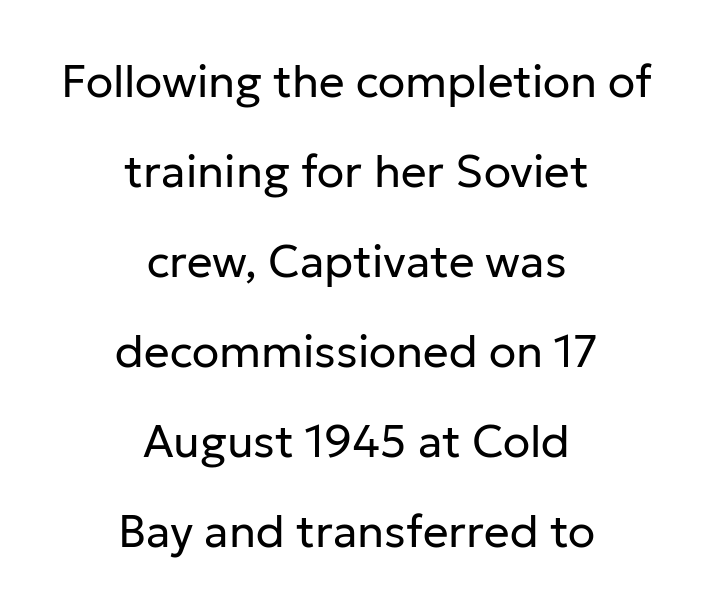
The tracking reads as untouched default to a designer's eye. The typography opts for an upright posture over an oblique one. Horizontal bands of white between lines are thick stripes. These lines stack symmetrically, like a column narrowing and widening about its center. Weight: in the light-to-regular range.
